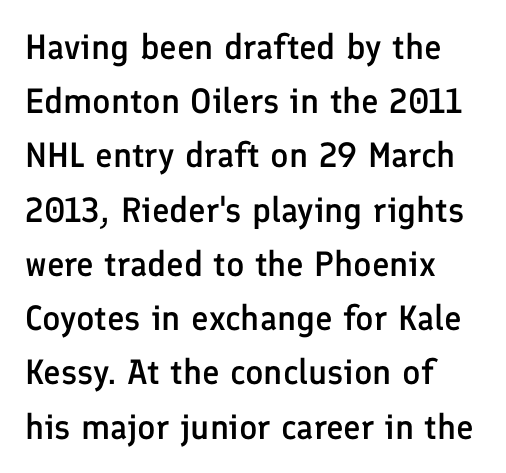
The image shows 35 px semibold sans-serif type, upright; set left-aligned, normal line spacing (1.55x), normal letter spacing, not underlined; low stroke contrast and a medium x-height.
